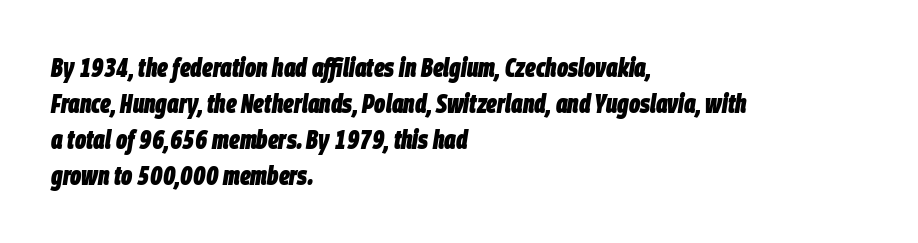
Line beginnings align vertically; line endings do not. This is oblique type, the kind used for emphasis or titles. The letterforms sit shoulder to shoulder at normal distance. Typesetter's note: full bold, strokes at maximum text heaviness. Honestly, there is no underline to notice here at all.
